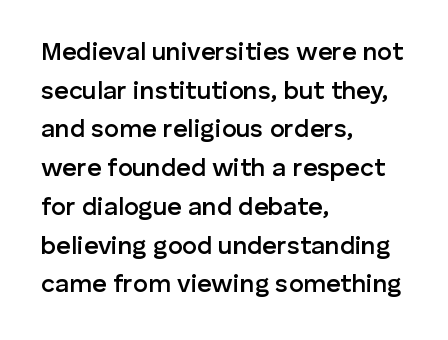
Quick note: underline off. The passage is arranged the way most books set body copy — flush left. Quick note: interline space is typical. Posture: vertical. The letters sit at their default tracking, neither squeezed nor spread.
